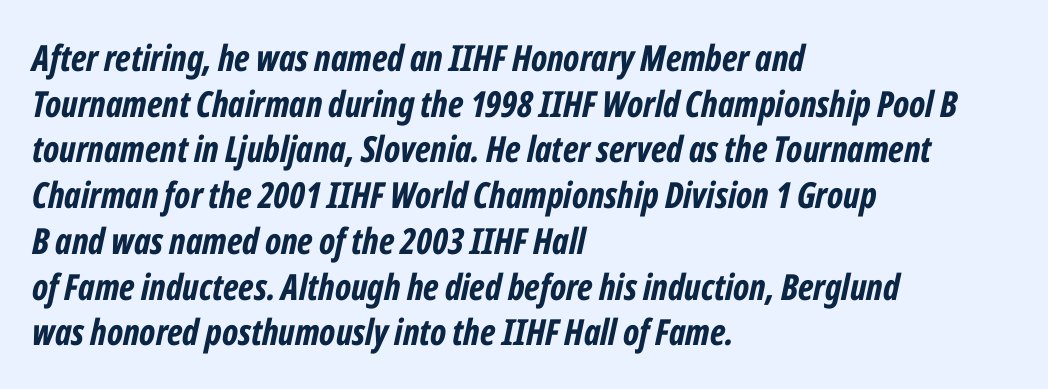
The image shows 36 px bold, condensed type, italic (leaning right); set left-aligned, normal line spacing (1.27x), normal letter spacing, not underlined; low stroke contrast and a medium x-height.
